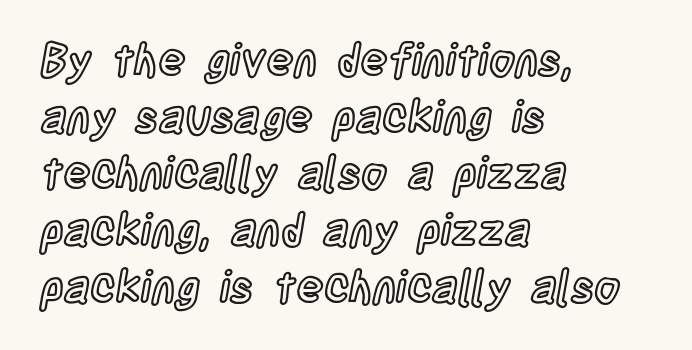
Where is the straight margin? On the left. Honestly, there is no underline to notice here at all. Proportional: the letters do not fall into vertical columns.
